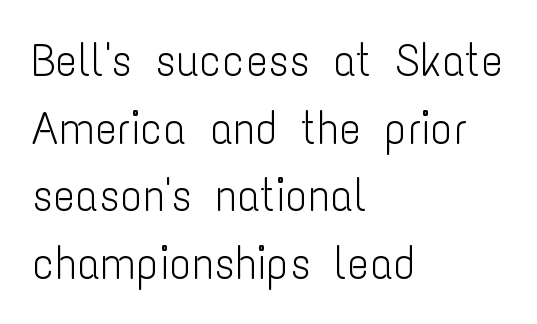
The image shows 46 px light, condensed sans-serif type, upright; set left-aligned, normal line spacing (1.47x), normal letter spacing, not underlined; low stroke contrast and a medium x-height.
